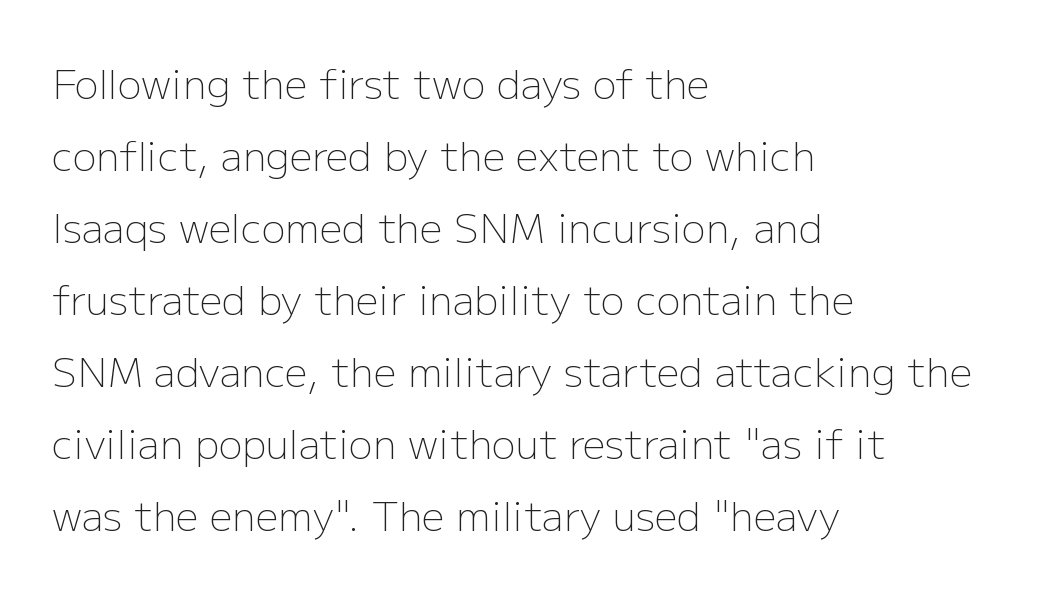
Words float on clear page, feet unadorned. The tracking reads as untouched default to a designer's eye. The letters advance in unequal steps, a hallmark of proportional type. If you drew a ruler down the left edge, every line would touch it.
